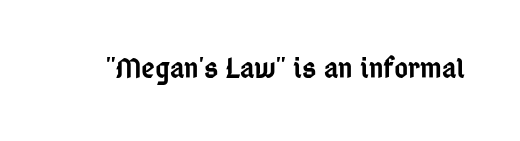
{"serif": "no", "italic": "no", "bold": "semi", "weight": "semibold", "width": "condensed", "stroke_contrast": "low", "x_height": "medium", "monospaced": "no", "underline": "no", "letter_spacing": "normal", "letter_spacing_em": 0.0, "glyph_px": 30}
